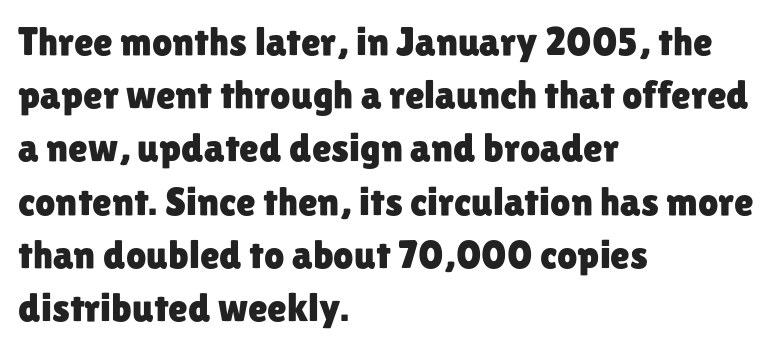
{"serif": "no", "italic": "no", "width": "normal", "stroke_contrast": "low", "x_height": "medium", "monospaced": "no", "underline": "no", "align": "left", "line_spacing": "normal", "line_spacing_ratio": 1.33, "letter_spacing": "normal", "letter_spacing_em": 0.0, "glyph_px": 40}
